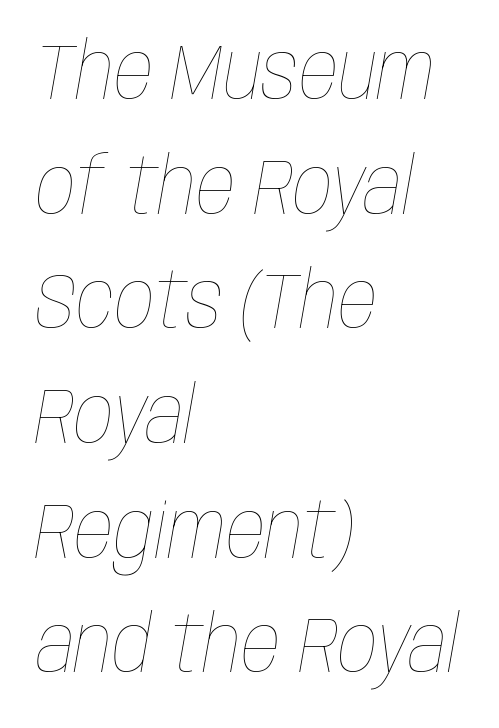
Q: Is the text bold? A: No.
Q: Is the text italic (slanted)? A: Yes, it leans right by about 10 degrees.
Q: Is the text underlined? A: No.
Q: How is the paragraph aligned? A: Left-aligned.
Q: Is the spacing between letters normal or unusually wide? A: Normal.
Q: Is the spacing between lines tight, normal or loose? A: Normal.
Q: Width (condensed, normal, or wide)? A: Condensed.
Q: Stroke contrast? A: Low.
Q: x-height? A: Large.
Q: Monospaced? A: No.
